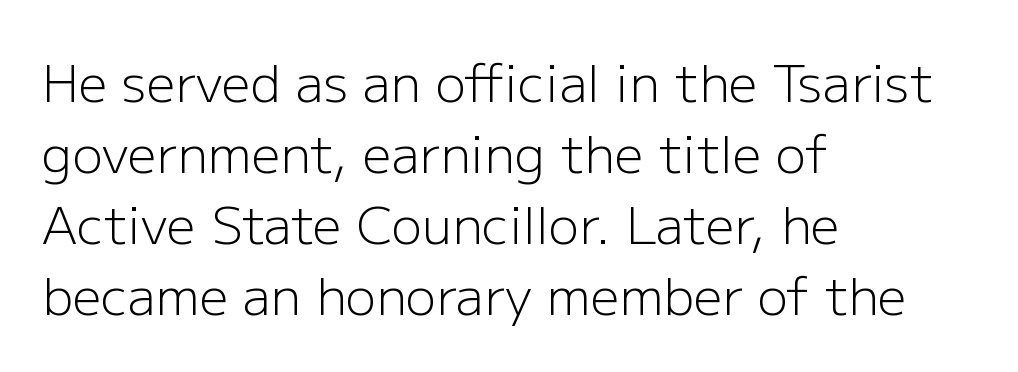
Q: Is the text bold? A: No.
Q: Is the text italic (slanted)? A: No, it is upright.
Q: Is the typeface a serif or a sans-serif typeface? A: Sans-serif.
Q: Is the text underlined? A: No.
Q: How is the paragraph aligned? A: Left-aligned.
Q: Is the spacing between letters normal or unusually wide? A: Normal.
Q: Is the spacing between lines tight, normal or loose? A: Normal.
Q: Width (condensed, normal, or wide)? A: Normal.
Q: Stroke contrast? A: Low.
Q: x-height? A: Medium.
Q: Monospaced? A: No.
